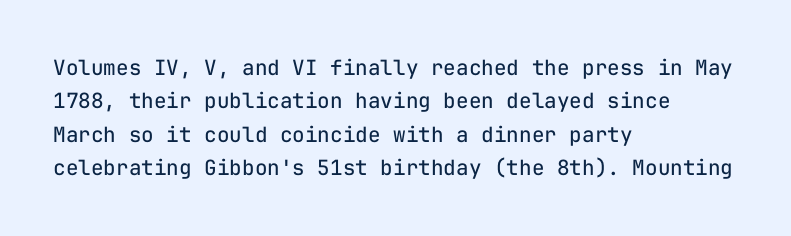
The image shows 21 px text type, upright; set left-aligned, normal line spacing (1.59x), normal letter spacing, not underlined.
